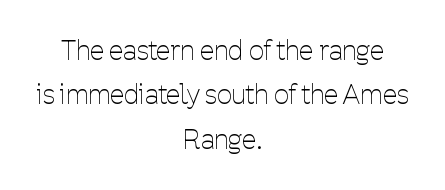
The image shows 26 px text type, upright; set centered, line spacing 1.71x, normal letter spacing, not underlined.
